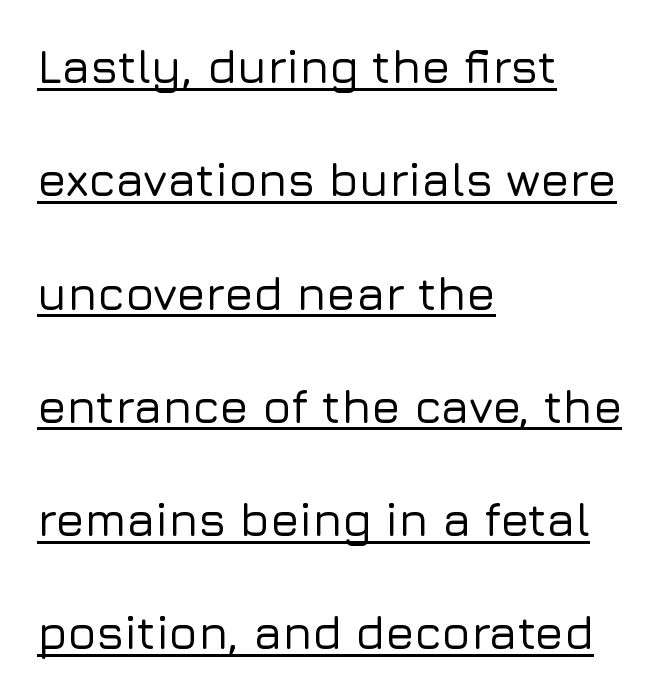
Q: Is the text italic (slanted)? A: No, it is upright.
Q: Is the typeface a serif or a sans-serif typeface? A: Sans-serif.
Q: Is the text underlined? A: Yes.
Q: How is the paragraph aligned? A: Left-aligned.
Q: Is the spacing between letters normal or unusually wide? A: Normal.
Q: Is the spacing between lines tight, normal or loose? A: Loose.
Q: Width (condensed, normal, or wide)? A: Normal.
Q: Stroke contrast? A: Low.
Q: x-height? A: Medium.
Q: Monospaced? A: No.
